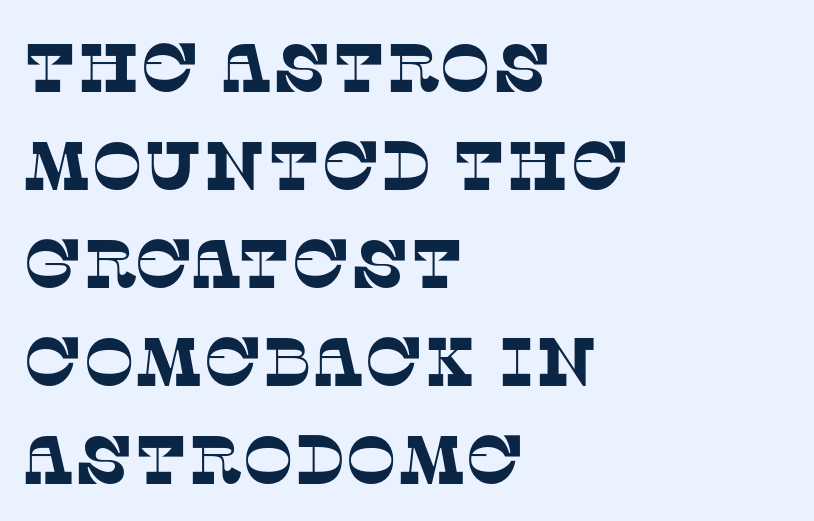
In CSS terms this would be text-align: left. Each word holds together tightly as a unit, with standard inter-letter gaps. This block has exactly the height ordinary leading produces. Rule under the text: the space is simply empty. These lines are composed in type with serifs. The rendering uses natural spacing where letterforms have individual widths.
